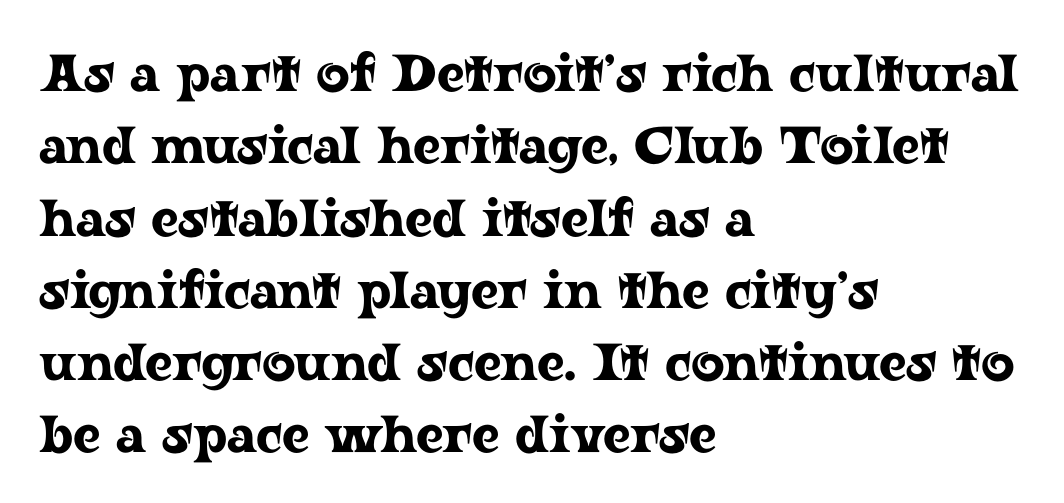
Q: Is the text italic (slanted)? A: No, it is upright.
Q: Is the typeface a serif or a sans-serif typeface? A: Serif.
Q: Is the text underlined? A: No.
Q: How is the paragraph aligned? A: Left-aligned.
Q: Is the spacing between letters normal or unusually wide? A: Normal.
Q: Is the spacing between lines tight, normal or loose? A: Normal.
Q: Width (condensed, normal, or wide)? A: Wide.
Q: Stroke contrast? A: Low.
Q: x-height? A: Medium.
Q: Monospaced? A: No.
